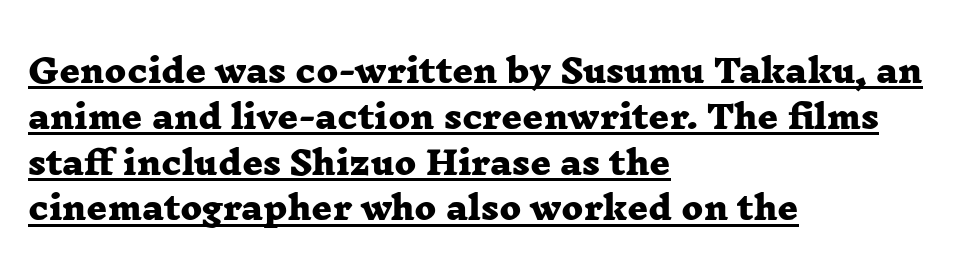
Chunky letters — that's bold for sure. Which margin do the lines hug? The left one — the right edge is uneven. These lines are rendered in a variable-pitch font. Is the letter spacing exaggerated? No — it looks like the ordinary default.
